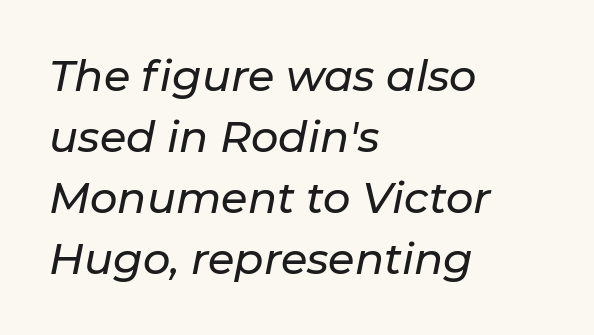
The image shows 43 px text type, italic (leaning right); set left-aligned, normal line spacing (1.42x), normal letter spacing, not underlined; low stroke contrast and a medium x-height.
